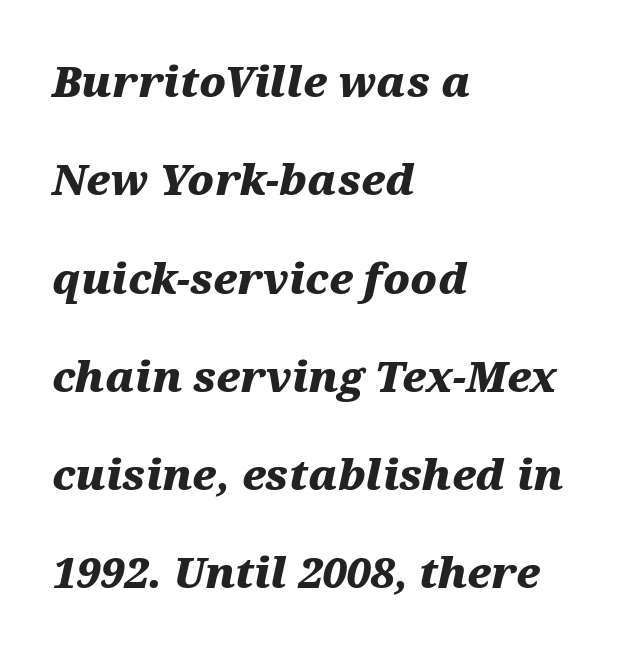
{"italic": "yes", "lean": "right", "slant_degrees": 12, "bold": "yes", "weight": "heavy", "width": "wide", "stroke_contrast": "medium", "x_height": "medium", "monospaced": "no", "underline": "no", "align": "left", "line_spacing": "loose", "line_spacing_ratio": 2.34, "letter_spacing": "normal", "letter_spacing_em": 0.0, "glyph_px": 42}
